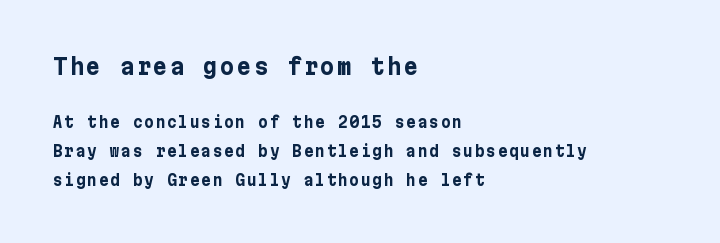
Q: Is the text bold? A: Yes.
Q: Is the text italic (slanted)? A: No, it is upright.
Q: Is the text underlined? A: No.
Q: How is the paragraph aligned? A: Left-aligned.
Q: Is the spacing between lines tight, normal or loose? A: Loose.
Q: Which block of text is set in a larger size, the first (top) or the second (bottom)? A: The first (top) one.
